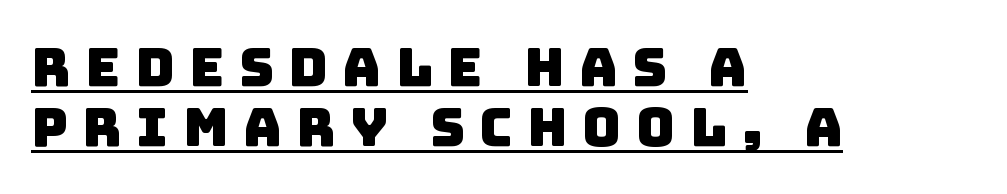
The image shows 53 px sans-serif type; set left-aligned, tight line spacing (1.14x), unusually wide letter spacing (+0.28 em), underlined; low stroke contrast and a large x-height.
